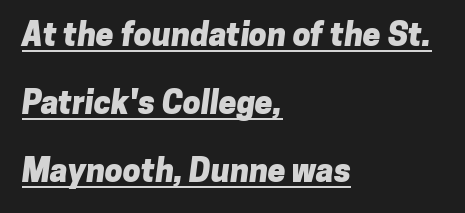
{"serif": "no", "bold": "yes", "weight": "heavy", "width": "normal", "stroke_contrast": "low", "x_height": "medium", "monospaced": "no", "underline": "yes", "align": "left", "line_spacing": "loose", "line_spacing_ratio": 2.13, "letter_spacing": "normal", "letter_spacing_em": 0.0, "glyph_px": 32}
